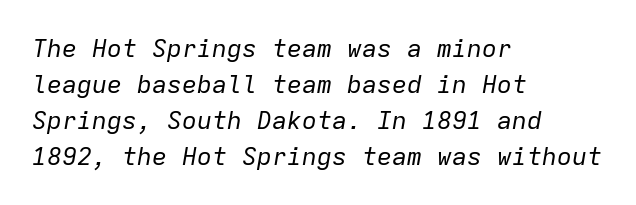
Default kerning and tracking; the words read as compact shapes. Observe the lean: these are italic letterforms. Stroke thickness stays within the range of a standard reading face or lighter. Notice how the passage keeps a crisp vertical edge on the left only.
